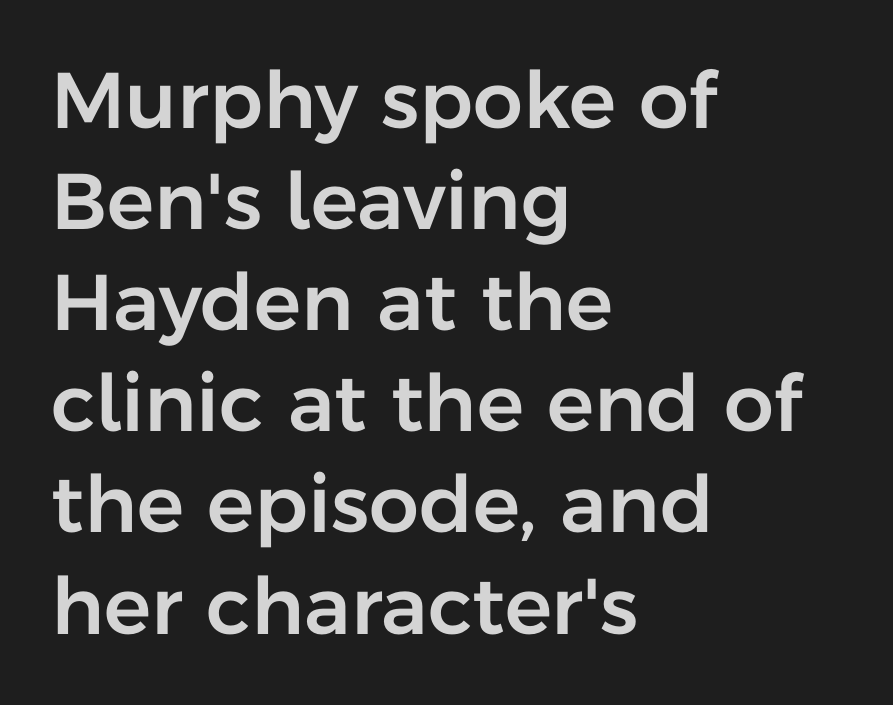
Q: Is the text italic (slanted)? A: No, it is upright.
Q: Is the typeface a serif or a sans-serif typeface? A: Sans-serif.
Q: Is the text underlined? A: No.
Q: How is the paragraph aligned? A: Left-aligned.
Q: Is the spacing between letters normal or unusually wide? A: Normal.
Q: Is the spacing between lines tight, normal or loose? A: Normal.
Q: Width (condensed, normal, or wide)? A: Normal.
Q: Stroke contrast? A: Low.
Q: x-height? A: Medium.
Q: Monospaced? A: No.
